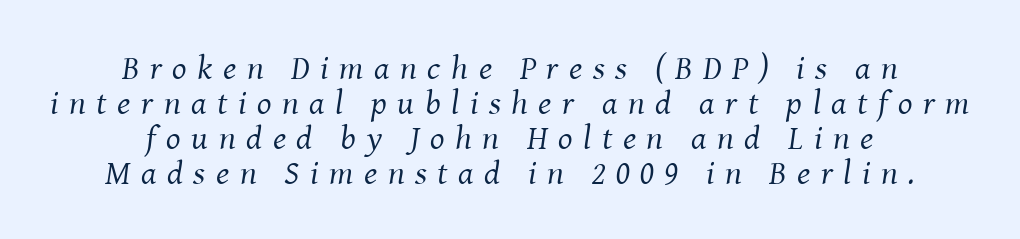
Leading is clearly below the norm, producing a dense column. The letters look calm and open, with moderate or lighter stems. Descenders are the only things crossing below the line. Is this a sans? No — the strokes have serifs.
